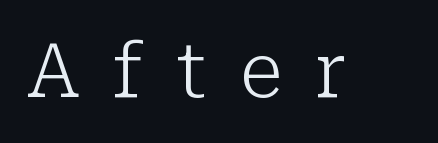
Bold? No — there's no thickening of the strokes. Students, note that the glyphs here are deliberately spaced far apart. Examine the stroke ends and you'll spot serifs. The specimen omits any rule beneath the text block's lines.
